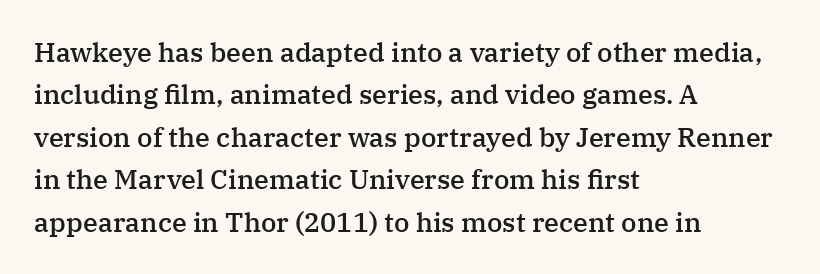
Q: Is the text bold? A: Semi-bold.
Q: Is the text italic (slanted)? A: No, it is upright.
Q: Is the text underlined? A: No.
Q: How is the paragraph aligned? A: Left-aligned.
Q: Is the spacing between letters normal or unusually wide? A: Normal.
Q: Is the spacing between lines tight, normal or loose? A: Normal.
